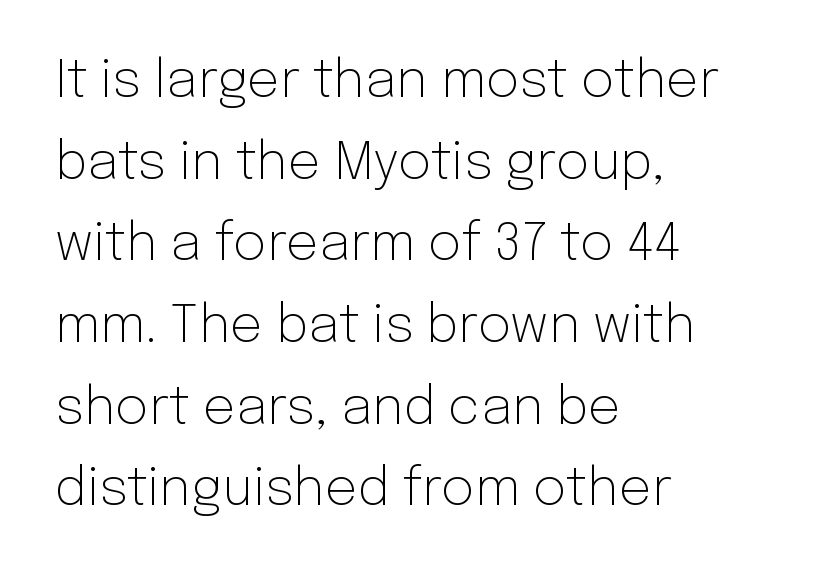
Q: Is the text bold? A: No.
Q: Is the text italic (slanted)? A: No, it is upright.
Q: Is the typeface a serif or a sans-serif typeface? A: Sans-serif.
Q: Is the text underlined? A: No.
Q: How is the paragraph aligned? A: Left-aligned.
Q: Is the spacing between letters normal or unusually wide? A: Normal.
Q: Is the spacing between lines tight, normal or loose? A: Normal.
Q: Width (condensed, normal, or wide)? A: Normal.
Q: Stroke contrast? A: Low.
Q: x-height? A: Medium.
Q: Monospaced? A: No.
